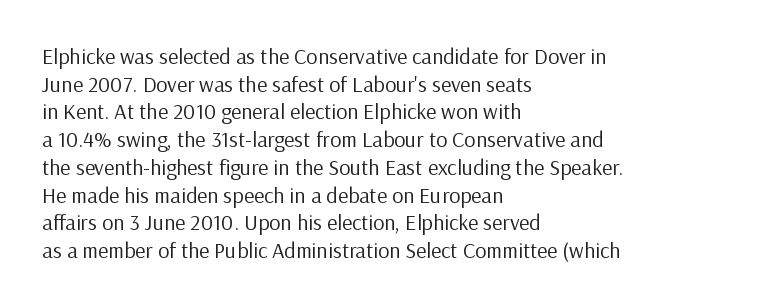
{"italic": "no", "bold": "no", "underline": "no", "align": "left", "line_spacing": "normal", "line_spacing_ratio": 1.26, "letter_spacing": "normal", "letter_spacing_em": 0.0, "glyph_px": 22}
